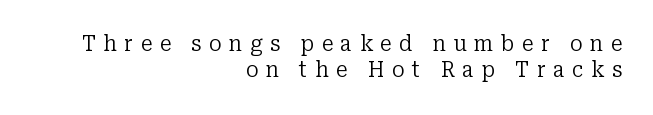
{"italic": "no", "bold": "no", "underline": "no", "align": "right", "line_spacing_ratio": 1.24, "letter_spacing": "wide", "letter_spacing_em": 0.36, "glyph_px": 21}
